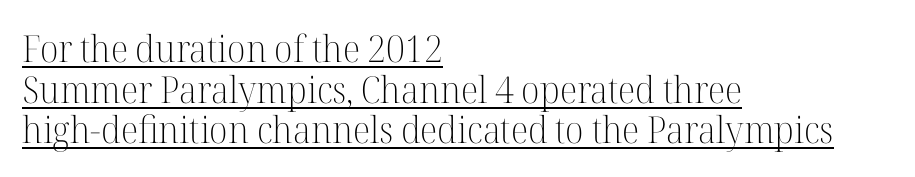
The image shows 37 px light serif type, upright; set left-aligned, tight line spacing (1.1x), normal letter spacing, underlined; high stroke contrast and a medium x-height.
